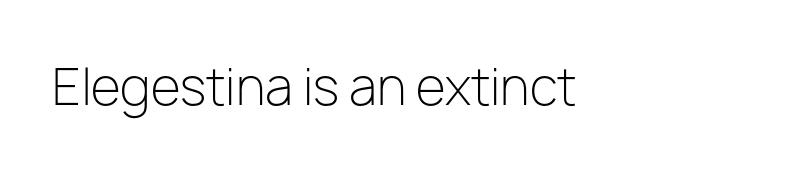
{"serif": "no", "italic": "no", "bold": "no", "weight": "light", "width": "normal", "stroke_contrast": "low", "x_height": "medium", "monospaced": "no", "underline": "no", "letter_spacing": "normal", "letter_spacing_em": 0.0, "glyph_px": 49}
